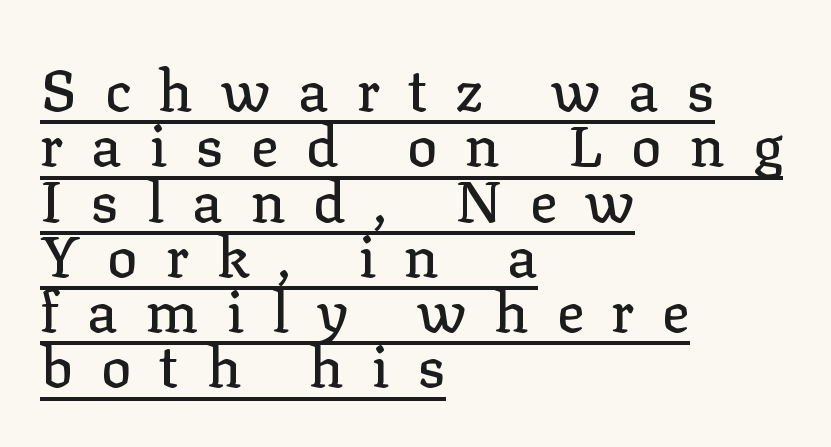
Observe the serifs anchoring each vertical stroke in this sample. Is the block centered? No — it sits flush against the left margin. Italic: no, the glyphs are upright roman. Is this a fixed-width face? No — the glyphs have proportional, varying widths. Glance below the letters and you will spot a drawn line.
